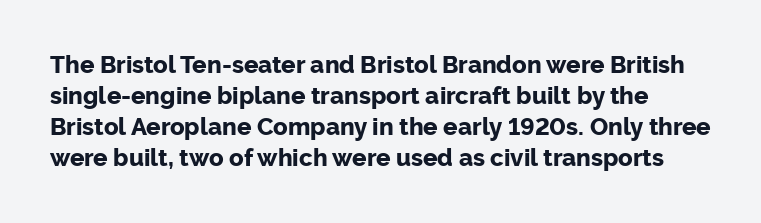
{"italic": "no", "bold": "yes", "underline": "no", "line_spacing": "normal", "line_spacing_ratio": 1.29, "letter_spacing": "normal", "letter_spacing_em": 0.0, "glyph_px": 24}
